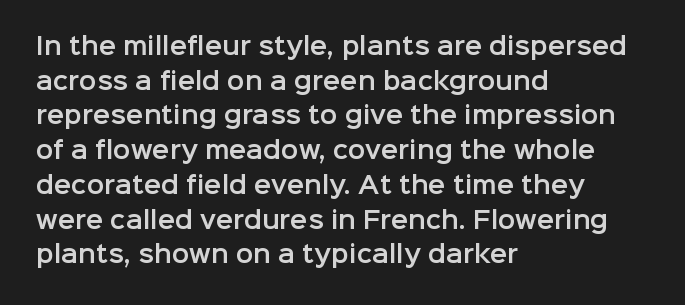
Students, observe: this is what conventionally led text looks like. Has an underline been added? It has not. Words appear dense and cohesive because spacing is normal. If you drew a ruler down the left edge, every line would touch it.
